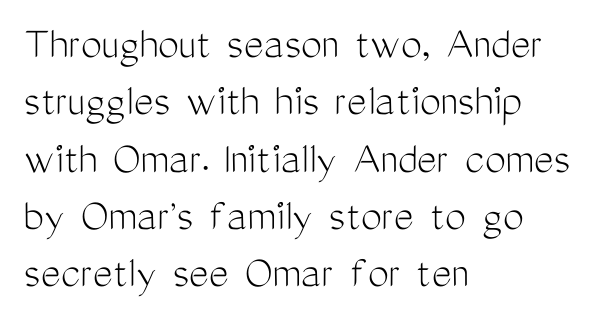
Q: Is the text bold? A: No.
Q: Is the text italic (slanted)? A: No, it is upright.
Q: Is the typeface a serif or a sans-serif typeface? A: Sans-serif.
Q: Is the text underlined? A: No.
Q: How is the paragraph aligned? A: Left-aligned.
Q: Is the spacing between letters normal or unusually wide? A: Normal.
Q: Width (condensed, normal, or wide)? A: Condensed.
Q: Stroke contrast? A: Medium.
Q: x-height? A: Medium.
Q: Monospaced? A: No.
